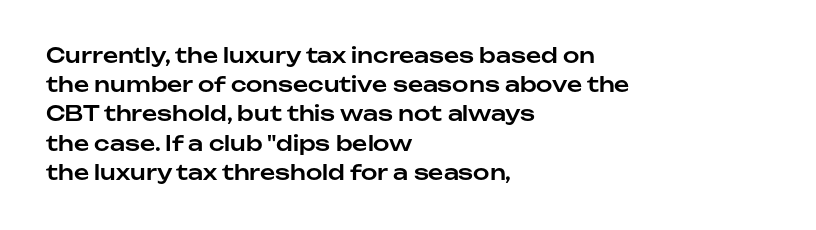
{"italic": "no", "underline": "no", "align": "left", "line_spacing": "normal", "line_spacing_ratio": 1.39, "letter_spacing": "normal", "letter_spacing_em": 0.0, "glyph_px": 21}
